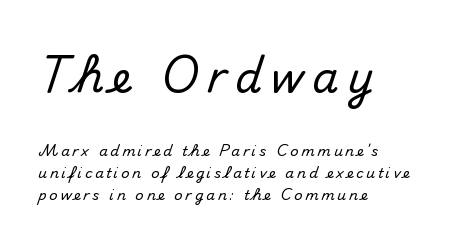
The image shows 42 px sans-serif type; set left-aligned, normal line spacing (1.58x), unusually wide letter spacing (+0.2 em), not underlined; the first (top) block is 3.0x larger; medium stroke contrast and a small x-height.
